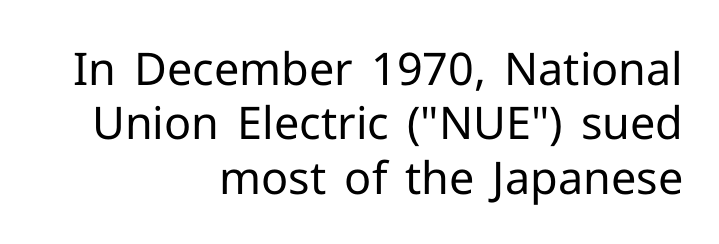
{"serif": "no", "italic": "no", "bold": "no", "weight": "regular", "width": "normal", "stroke_contrast": "low", "x_height": "medium", "monospaced": "no", "underline": "no", "align": "right", "line_spacing_ratio": 1.21, "letter_spacing": "normal", "letter_spacing_em": 0.0, "glyph_px": 45}
